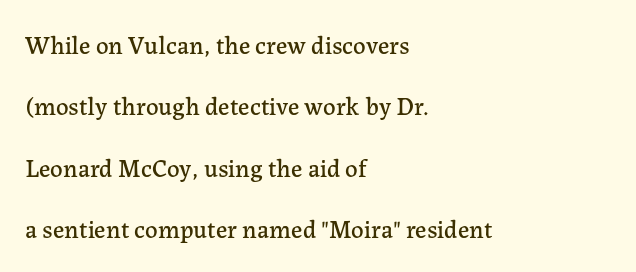
The image shows 25 px text type, upright; set left-aligned, loose line spacing (2.46x), normal letter spacing, not underlined.
